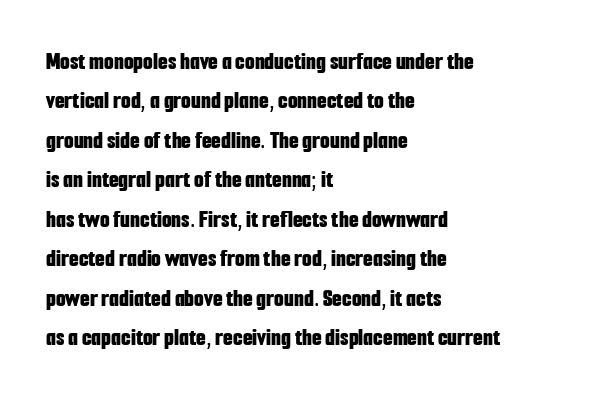
Evenly set lines give the paragraph a standard silhouette. Glance below the letters and you will spot only blank space. Typeset ragged right — the left edge is the straight one. This sample uses plain, unmodified letter spacing. Style check: upright. I'd describe the lettering as bold — thick and assertive.
